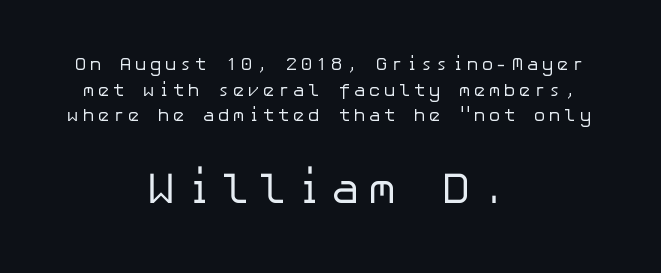
The image shows 44 px regular-weight sans-serif type, upright; set centered, normal line spacing (1.43x), not underlined; the second (bottom) block is 2.44x larger; low stroke contrast and a medium x-height.
